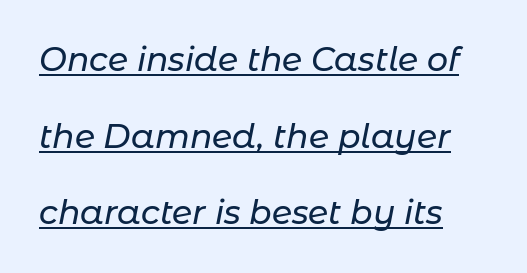
{"italic": "yes", "lean": "right", "slant_degrees": 11, "width": "normal", "stroke_contrast": "low", "x_height": "medium", "monospaced": "no", "underline": "yes", "align": "left", "line_spacing": "loose", "line_spacing_ratio": 2.32, "letter_spacing": "normal", "letter_spacing_em": 0.0, "glyph_px": 33}
